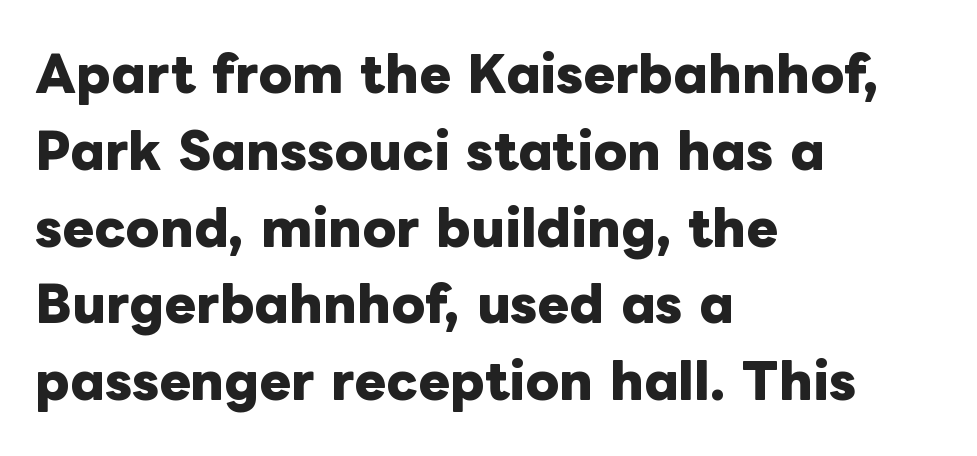
{"italic": "no", "bold": "yes", "weight": "heavy", "width": "normal", "stroke_contrast": "low", "x_height": "medium", "monospaced": "no", "underline": "no", "align": "left", "line_spacing": "normal", "line_spacing_ratio": 1.6, "letter_spacing": "normal", "letter_spacing_em": 0.0, "glyph_px": 48}
